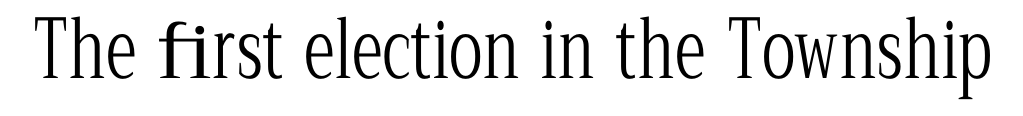
Q: Is the text bold? A: No.
Q: Is the text italic (slanted)? A: No, it is upright.
Q: Is the typeface a serif or a sans-serif typeface? A: Serif.
Q: Is the text underlined? A: No.
Q: Is the spacing between letters normal or unusually wide? A: Normal.
Q: Width (condensed, normal, or wide)? A: Condensed.
Q: Stroke contrast? A: Low.
Q: x-height? A: Medium.
Q: Monospaced? A: No.
